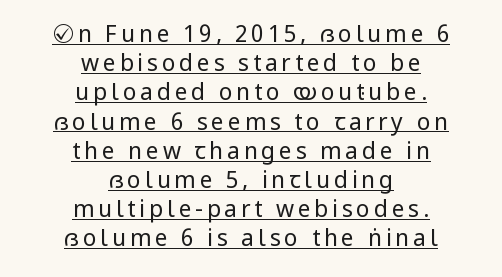
Q: Is the text bold? A: No.
Q: Is the text italic (slanted)? A: No, it is upright.
Q: Is the text underlined? A: Yes.
Q: How is the paragraph aligned? A: Centered.
Q: Is the spacing between lines tight, normal or loose? A: Normal.
